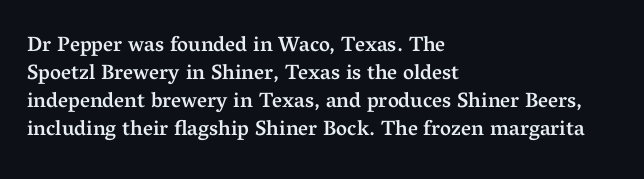
The image shows 21 px text type, upright; set left-aligned, normal line spacing (1.34x), normal letter spacing, not underlined.
